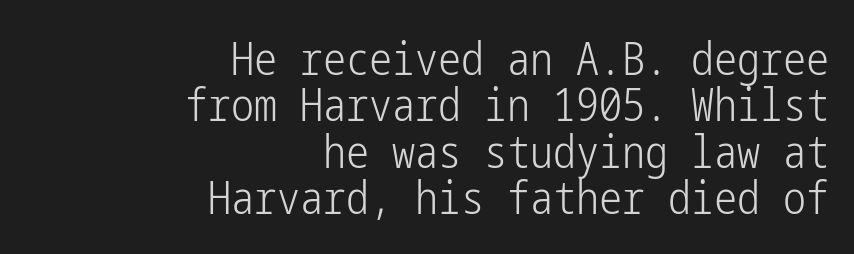
The weight would be labelled regular, book, light, or lighter still. The font's upright variant was chosen for this text. Font category for this specimen: sans-serif. This sample is right-justified, so line beginnings fall wherever the words allow. One glance says dense: line gaps are narrower than usual.
